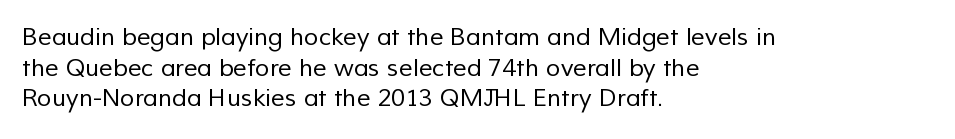
The image shows 24 px text type; set left-aligned, normal line spacing (1.28x), normal letter spacing, not underlined.
